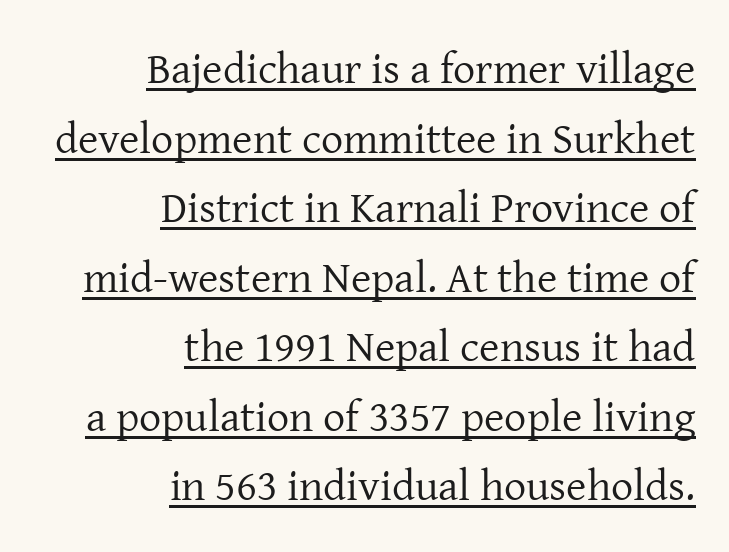
Q: Is the text bold? A: No.
Q: Is the text italic (slanted)? A: No, it is upright.
Q: Is the typeface a serif or a sans-serif typeface? A: Serif.
Q: Is the text underlined? A: Yes.
Q: How is the paragraph aligned? A: Right-aligned.
Q: Is the spacing between letters normal or unusually wide? A: Normal.
Q: Is the spacing between lines tight, normal or loose? A: Normal.
Q: Width (condensed, normal, or wide)? A: Normal.
Q: Stroke contrast? A: Low.
Q: x-height? A: Medium.
Q: Monospaced? A: No.
